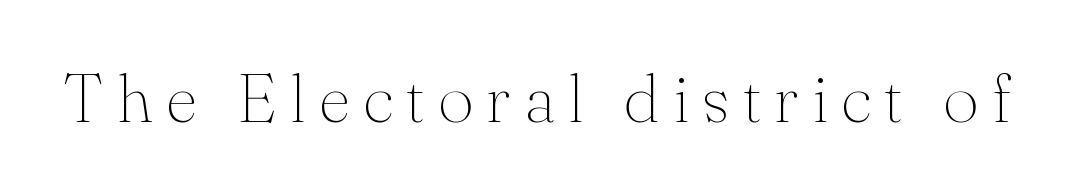
Q: Is the text bold? A: No.
Q: Is the text italic (slanted)? A: No, it is upright.
Q: Is the typeface a serif or a sans-serif typeface? A: Serif.
Q: Is the text underlined? A: No.
Q: Width (condensed, normal, or wide)? A: Normal.
Q: Stroke contrast? A: Medium.
Q: x-height? A: Small.
Q: Monospaced? A: No.
